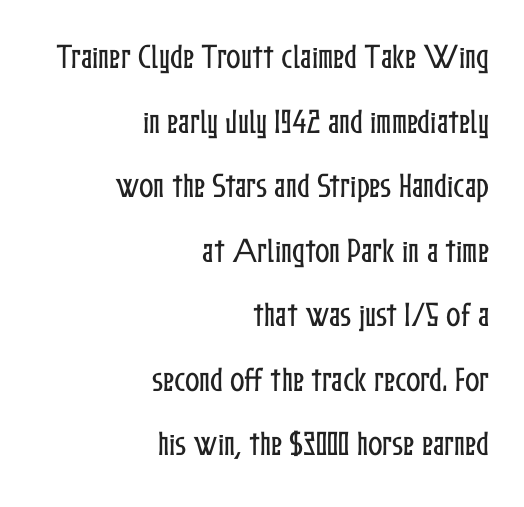
The image shows 27 px text type, upright; set right-aligned, loose line spacing (2.39x), normal letter spacing, not underlined.
